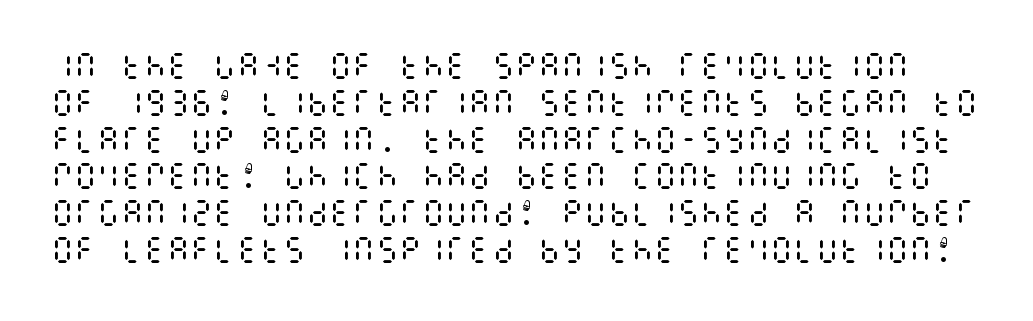
Q: Is the text bold? A: No.
Q: Is the text italic (slanted)? A: No, it is upright.
Q: Is the text underlined? A: No.
Q: Is the spacing between letters normal or unusually wide? A: Normal.
Q: Is the spacing between lines tight, normal or loose? A: Normal.
Q: Width (condensed, normal, or wide)? A: Condensed.
Q: Stroke contrast? A: Medium.
Q: x-height? A: Large.
